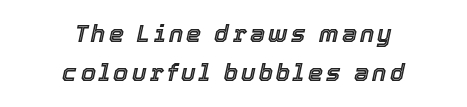
{"italic": "yes", "lean": "right", "slant_degrees": 12, "underline": "no", "align": "center", "line_spacing": "normal", "line_spacing_ratio": 1.64, "glyph_px": 24}
